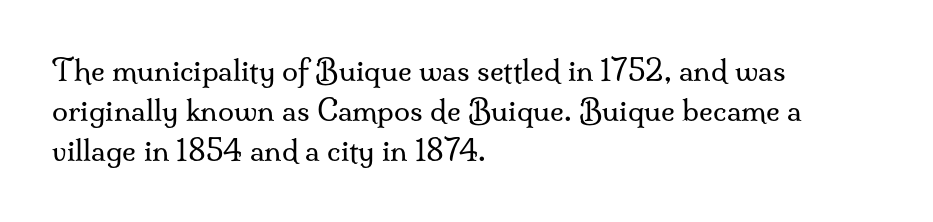
{"serif": "yes", "italic": "no", "bold": "no", "weight": "regular", "width": "normal", "stroke_contrast": "medium", "x_height": "small", "monospaced": "no", "underline": "no", "align": "left", "line_spacing": "normal", "line_spacing_ratio": 1.38, "letter_spacing": "normal", "letter_spacing_em": 0.0, "glyph_px": 29}
